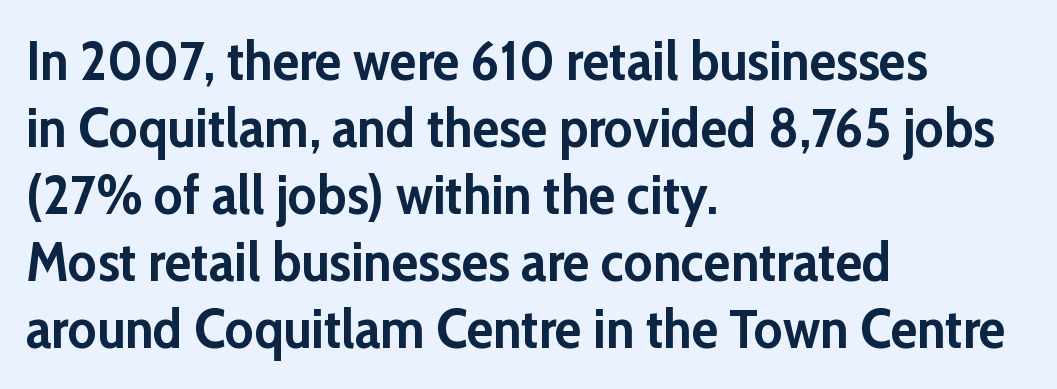
The image shows 55 px semibold sans-serif type, upright; set left-aligned, line spacing 1.22x, normal letter spacing, not underlined; low stroke contrast and a medium x-height.
